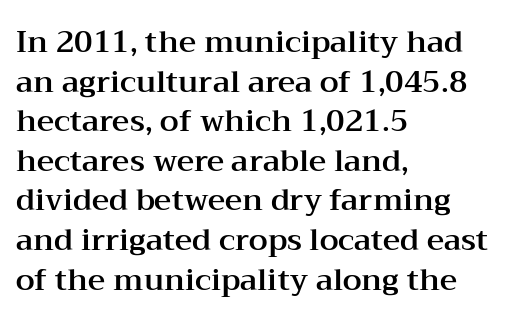
{"serif": "yes", "italic": "no", "width": "wide", "stroke_contrast": "medium", "x_height": "medium", "monospaced": "no", "underline": "no", "align": "left", "line_spacing": "normal", "line_spacing_ratio": 1.32, "letter_spacing": "normal", "letter_spacing_em": 0.0, "glyph_px": 30}
